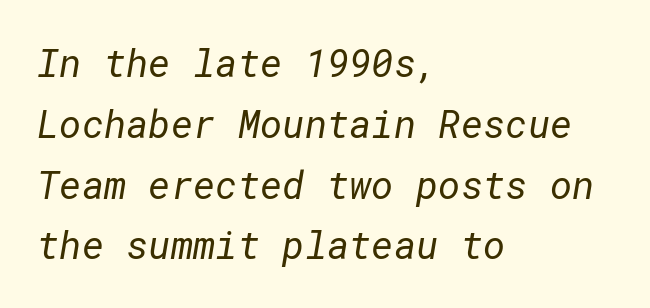
{"serif": "no", "bold": "no", "weight": "regular", "width": "normal", "stroke_contrast": "low", "x_height": "medium", "underline": "no", "align": "left", "line_spacing": "normal", "line_spacing_ratio": 1.6, "letter_spacing": "normal", "letter_spacing_em": 0.0, "glyph_px": 38}
